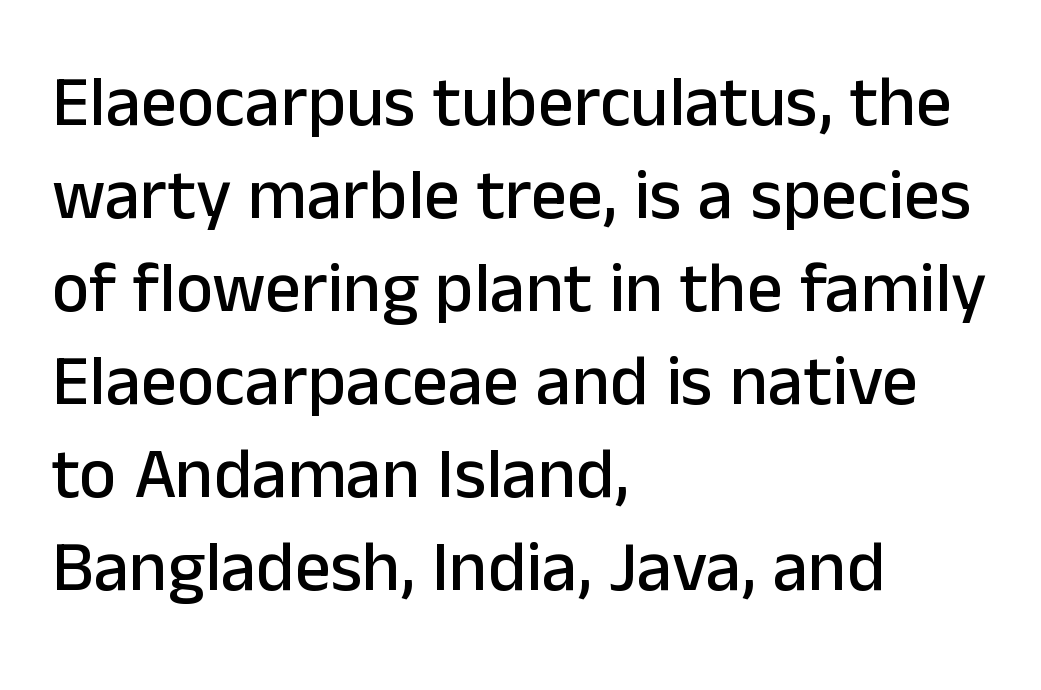
Q: Is the text italic (slanted)? A: No, it is upright.
Q: Is the typeface a serif or a sans-serif typeface? A: Sans-serif.
Q: Is the text underlined? A: No.
Q: How is the paragraph aligned? A: Left-aligned.
Q: Is the spacing between letters normal or unusually wide? A: Normal.
Q: Is the spacing between lines tight, normal or loose? A: Normal.
Q: Width (condensed, normal, or wide)? A: Normal.
Q: Stroke contrast? A: Low.
Q: x-height? A: Medium.
Q: Monospaced? A: No.
